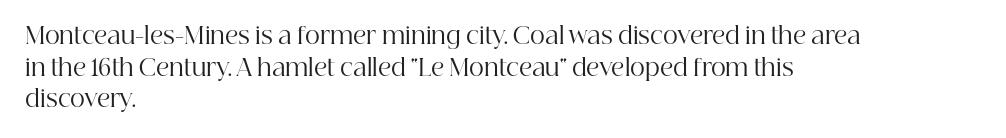
The strokes are not fattened; the text isn't bold. Beneath every word, the page is bare. Every row of glyphs begins at an identical x-position on the left. In terms of posture, this sample is upright.
